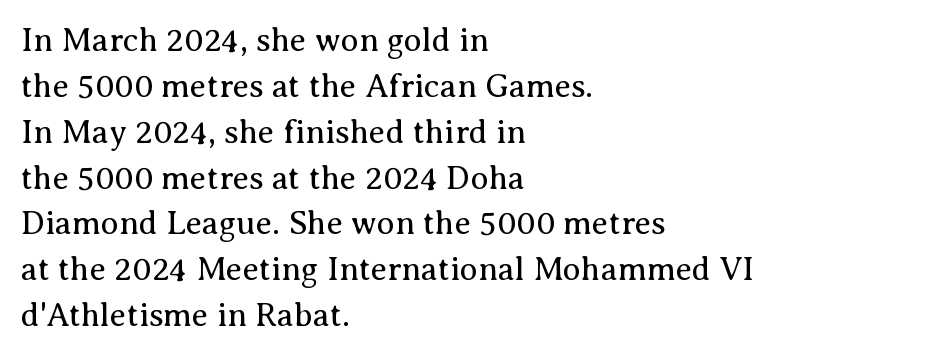
Q: Is the text bold? A: No.
Q: Is the text italic (slanted)? A: No, it is upright.
Q: Is the typeface a serif or a sans-serif typeface? A: Serif.
Q: Is the text underlined? A: No.
Q: How is the paragraph aligned? A: Left-aligned.
Q: Is the spacing between letters normal or unusually wide? A: Normal.
Q: Is the spacing between lines tight, normal or loose? A: Normal.
Q: Width (condensed, normal, or wide)? A: Normal.
Q: Stroke contrast? A: Medium.
Q: x-height? A: Medium.
Q: Monospaced? A: No.
